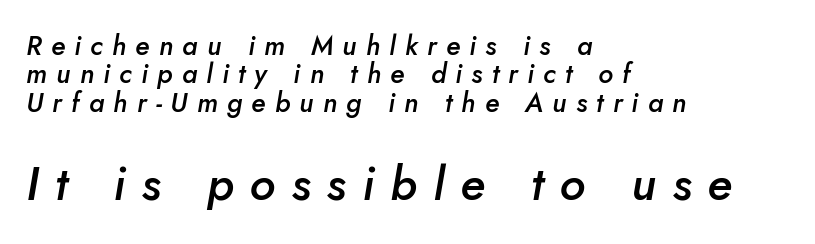
Q: Is the text bold? A: Semi-bold.
Q: Is the text italic (slanted)? A: Yes, it leans right by about 5 degrees.
Q: Is the text underlined? A: No.
Q: How is the paragraph aligned? A: Left-aligned.
Q: Is the spacing between letters normal or unusually wide? A: Unusually wide.
Q: Is the spacing between lines tight, normal or loose? A: Tight.
Q: Which block of text is set in a larger size, the first (top) or the second (bottom)? A: The second (bottom) one.
Q: Width (condensed, normal, or wide)? A: Normal.
Q: Stroke contrast? A: Low.
Q: x-height? A: Small.
Q: Monospaced? A: No.
